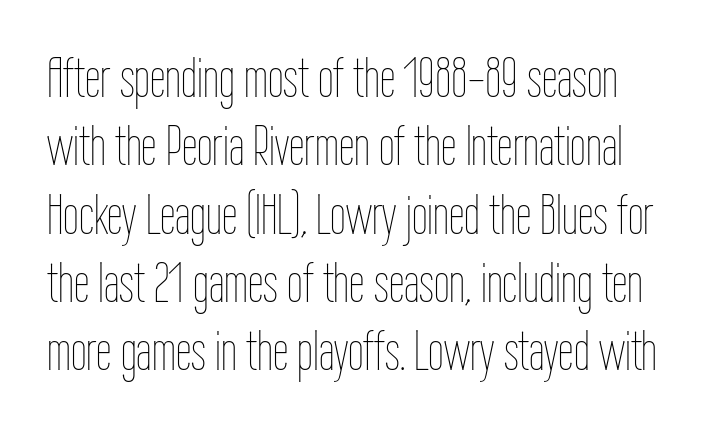
Italic: no, the glyphs are upright roman. Spacing verdict: proportional, widths tailored to each character. Lines of text with bare space underneath. Honestly, the letter spacing is just normal — you wouldn't notice it. A quiet, ordinary-to-light weight characterises the typeface.
